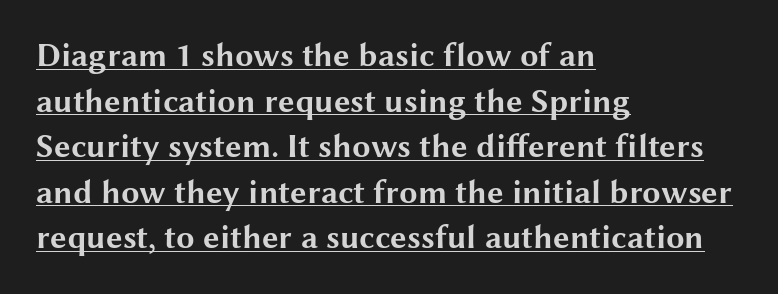
Typesetter's note: full bold, strokes at maximum text heaviness. Nobody touched the tracking dial on this one. Line beginnings align vertically; line endings do not. Looks like regular typesetting: each glyph gets only the width it needs. Notice how descenders clear the ascenders below comfortably — that's standard leading.
